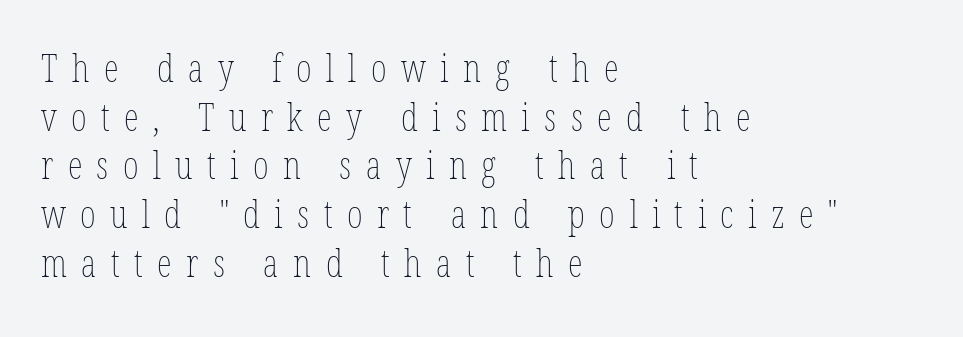
{"italic": "no", "bold": "no", "weight": "thin", "width": "condensed", "stroke_contrast": "low", "x_height": "medium", "monospaced": "no", "underline": "no", "align": "left", "line_spacing": "normal", "line_spacing_ratio": 1.28, "letter_spacing": "wide", "letter_spacing_em": 0.38, "glyph_px": 38}
